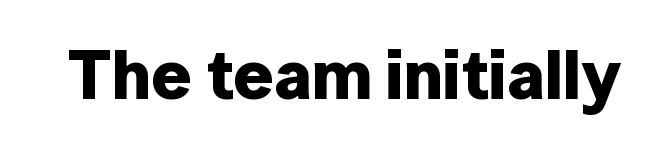
Q: Is the text bold? A: Yes.
Q: Is the text italic (slanted)? A: No, it is upright.
Q: Is the typeface a serif or a sans-serif typeface? A: Sans-serif.
Q: Is the text underlined? A: No.
Q: Is the spacing between letters normal or unusually wide? A: Normal.
Q: Width (condensed, normal, or wide)? A: Normal.
Q: Stroke contrast? A: Low.
Q: x-height? A: Medium.
Q: Monospaced? A: No.
